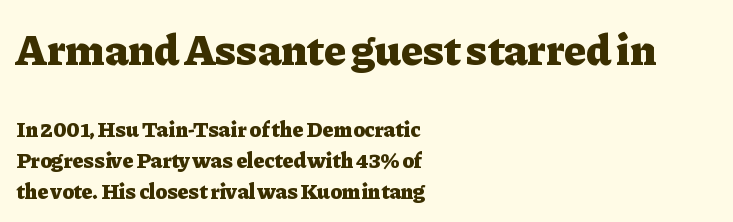
Q: Is the text bold? A: Yes.
Q: Is the text italic (slanted)? A: No, it is upright.
Q: Is the typeface a serif or a sans-serif typeface? A: Serif.
Q: Is the text underlined? A: No.
Q: How is the paragraph aligned? A: Left-aligned.
Q: Is the spacing between letters normal or unusually wide? A: Normal.
Q: Is the spacing between lines tight, normal or loose? A: Normal.
Q: Which block of text is set in a larger size, the first (top) or the second (bottom)? A: The first (top) one.
Q: Width (condensed, normal, or wide)? A: Normal.
Q: Stroke contrast? A: Low.
Q: x-height? A: Medium.
Q: Monospaced? A: No.
